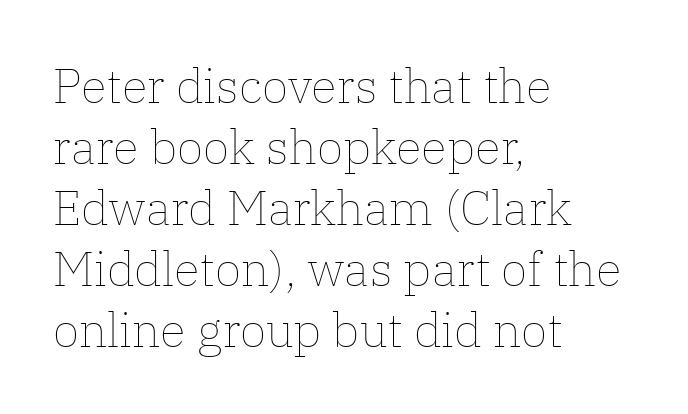
The line-height multiplier appears to be the usual default. Heft: none added — not bold. Left-aligned paragraph, ragged on the right. Posture: straight, roman, zero tilt. Think of a printed novel: that variable character pitch is what you see here.
